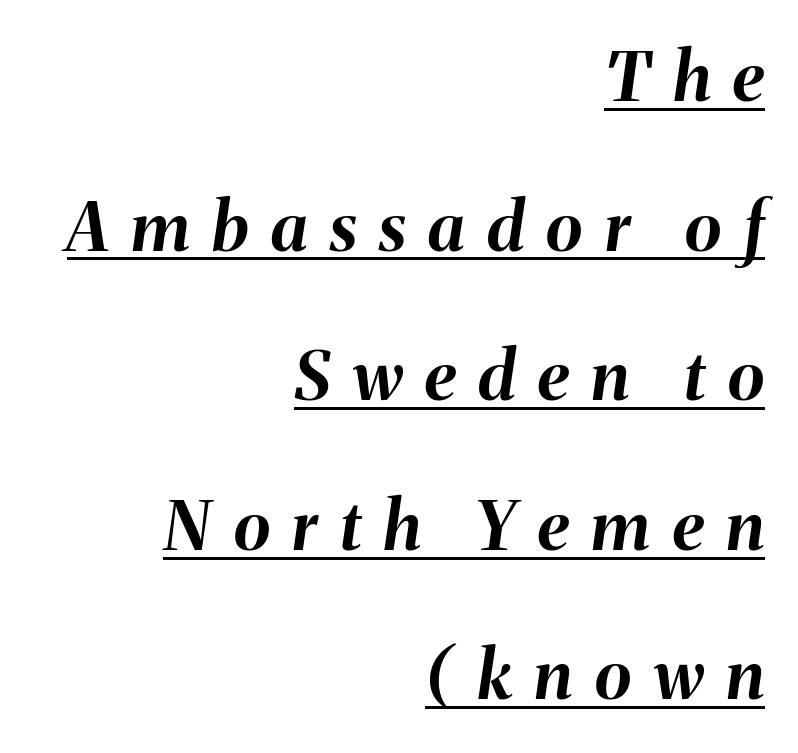
Q: Is the text bold? A: Yes.
Q: Is the text italic (slanted)? A: Yes, it leans right by about 8 degrees.
Q: Is the text underlined? A: Yes.
Q: How is the paragraph aligned? A: Right-aligned.
Q: Is the spacing between letters normal or unusually wide? A: Unusually wide.
Q: Is the spacing between lines tight, normal or loose? A: Loose.
Q: Width (condensed, normal, or wide)? A: Normal.
Q: Stroke contrast? A: Medium.
Q: x-height? A: Medium.
Q: Monospaced? A: No.
